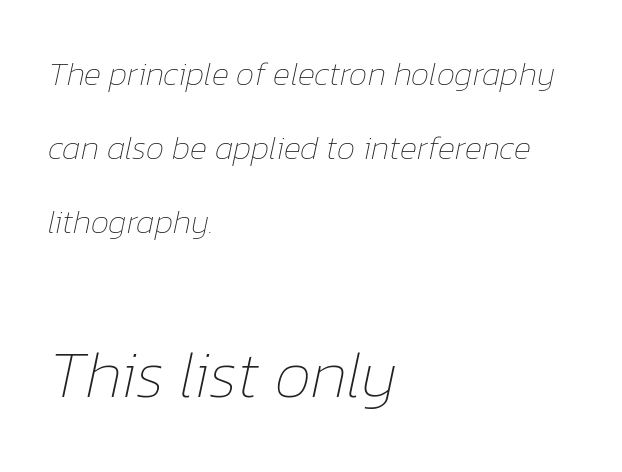
Q: Is the text bold? A: No.
Q: Is the text italic (slanted)? A: Yes, it leans right by about 12 degrees.
Q: Is the text underlined? A: No.
Q: How is the paragraph aligned? A: Left-aligned.
Q: Is the spacing between letters normal or unusually wide? A: Normal.
Q: Is the spacing between lines tight, normal or loose? A: Loose.
Q: Which block of text is set in a larger size, the first (top) or the second (bottom)? A: The second (bottom) one.
Q: Width (condensed, normal, or wide)? A: Normal.
Q: Stroke contrast? A: Low.
Q: x-height? A: Medium.
Q: Monospaced? A: No.
